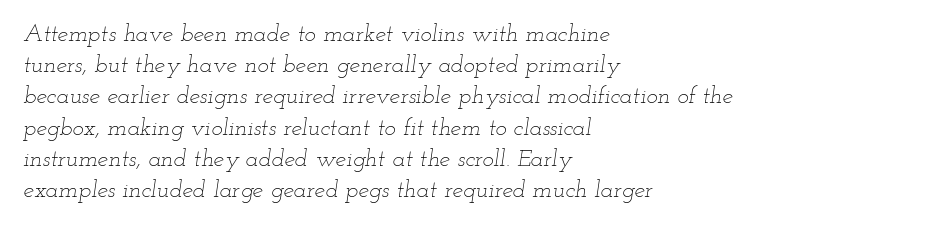
The image shows 24 px text type, italic (leaning right); set left-aligned, normal line spacing (1.3x), normal letter spacing, not underlined.
